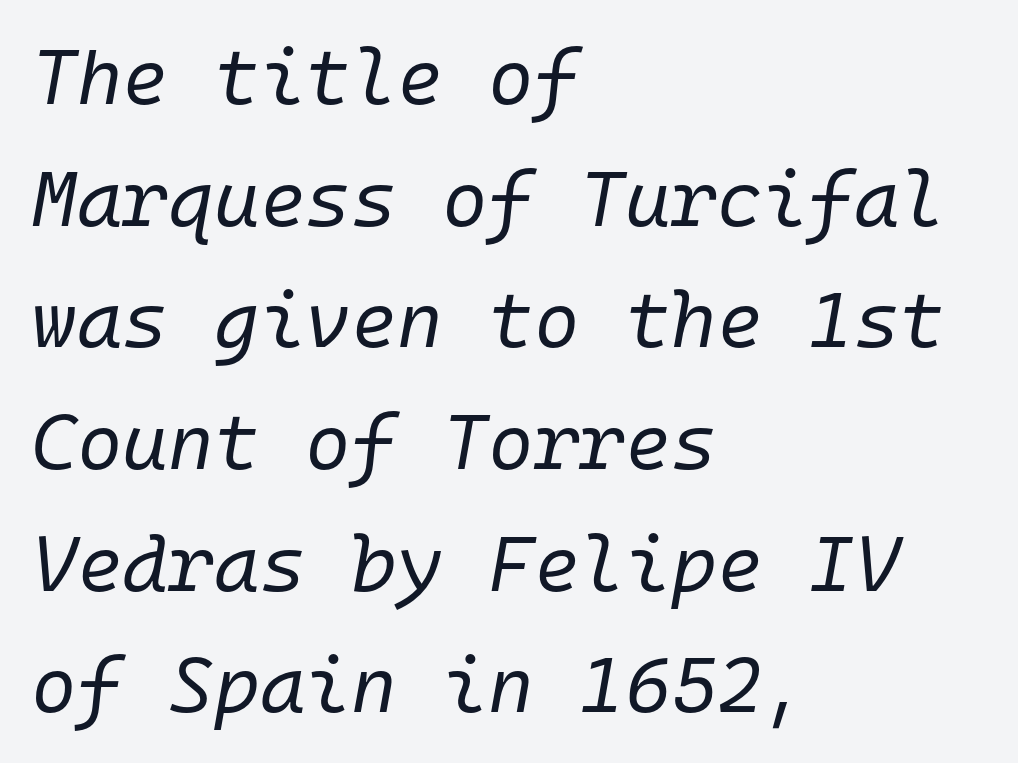
This sample has the even, mechanical cadence of fixed-width lettering. The line-height multiplier appears to be the usual default. In terms of posture, this sample is oblique. Caption: face not bold, strokes unweighted.
